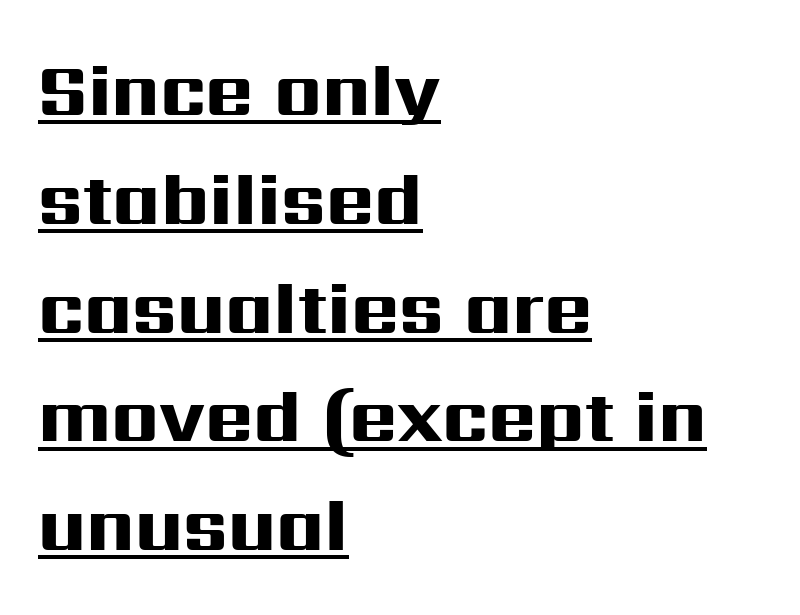
Q: Is the text bold? A: Yes.
Q: Is the text italic (slanted)? A: No, it is upright.
Q: Is the typeface a serif or a sans-serif typeface? A: Sans-serif.
Q: Is the text underlined? A: Yes.
Q: How is the paragraph aligned? A: Left-aligned.
Q: Is the spacing between letters normal or unusually wide? A: Normal.
Q: Is the spacing between lines tight, normal or loose? A: Normal.
Q: Width (condensed, normal, or wide)? A: Wide.
Q: Stroke contrast? A: High.
Q: x-height? A: Medium.
Q: Monospaced? A: No.
